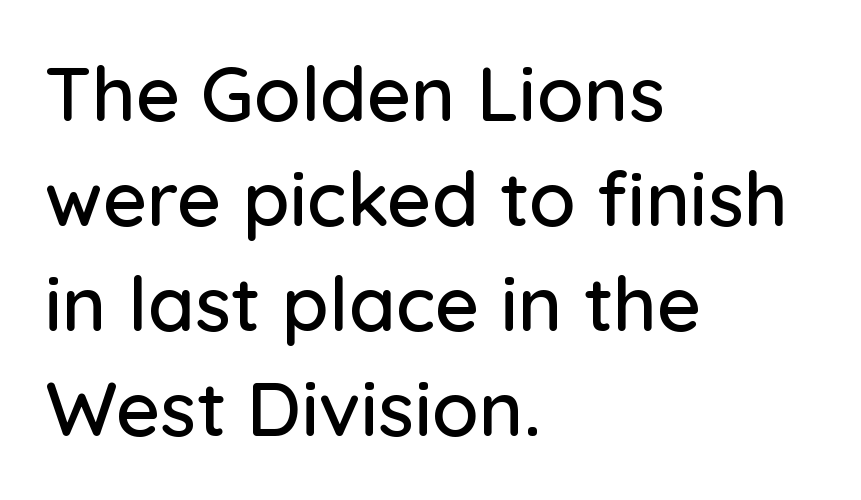
Q: Is the text italic (slanted)? A: No, it is upright.
Q: Is the typeface a serif or a sans-serif typeface? A: Sans-serif.
Q: Is the text underlined? A: No.
Q: How is the paragraph aligned? A: Left-aligned.
Q: Is the spacing between letters normal or unusually wide? A: Normal.
Q: Is the spacing between lines tight, normal or loose? A: Normal.
Q: Width (condensed, normal, or wide)? A: Normal.
Q: Stroke contrast? A: Low.
Q: x-height? A: Medium.
Q: Monospaced? A: No.
